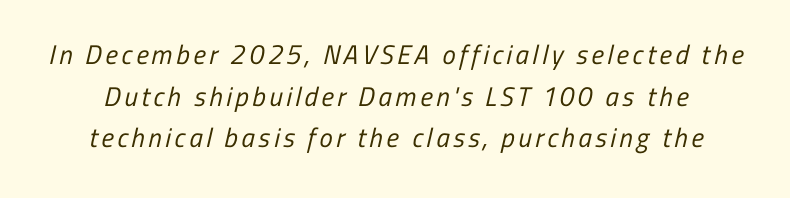
The weight would be labelled regular, book, light, or lighter still. Descenders are the only things crossing below the line. Vertically, the passage feels balanced, rows spaced as you'd expect.
